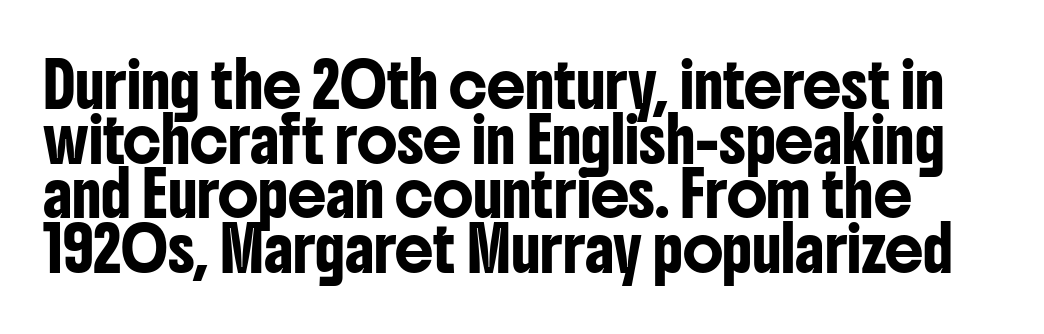
{"serif": "no", "italic": "no", "width": "condensed", "stroke_contrast": "low", "x_height": "medium", "monospaced": "no", "underline": "no", "line_spacing": "normal", "line_spacing_ratio": 1.27, "letter_spacing": "normal", "letter_spacing_em": 0.0, "glyph_px": 43}
